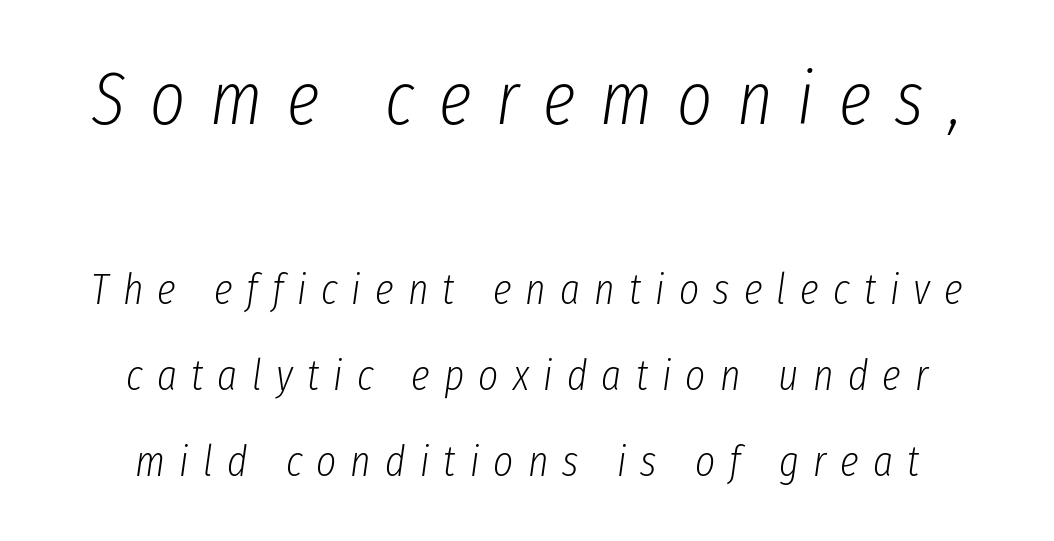
Q: Is the text bold? A: No.
Q: Is the text italic (slanted)? A: Yes, it leans right by about 8 degrees.
Q: Is the text underlined? A: No.
Q: How is the paragraph aligned? A: Centered.
Q: Is the spacing between letters normal or unusually wide? A: Unusually wide.
Q: Is the spacing between lines tight, normal or loose? A: Loose.
Q: Which block of text is set in a larger size, the first (top) or the second (bottom)? A: The first (top) one.
Q: Width (condensed, normal, or wide)? A: Condensed.
Q: Stroke contrast? A: Low.
Q: x-height? A: Medium.
Q: Monospaced? A: No.
